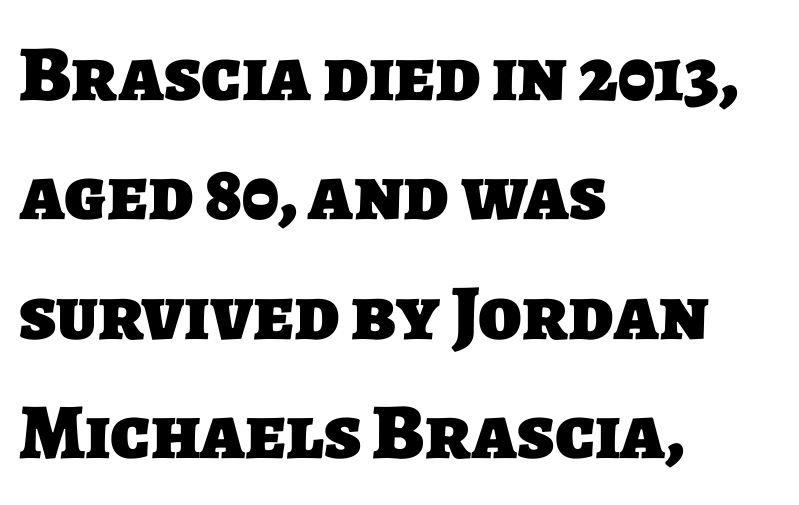
The image shows 79 px heavy sans-serif type; set left-aligned, normal line spacing (1.51x), normal letter spacing, not underlined; low stroke contrast and a large x-height.
